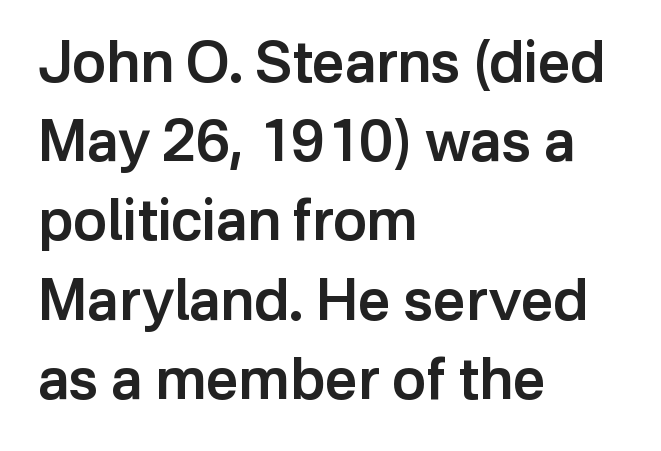
The image shows 57 px semibold sans-serif type, upright; set left-aligned, normal line spacing (1.39x), normal letter spacing, not underlined; low stroke contrast and a medium x-height.
